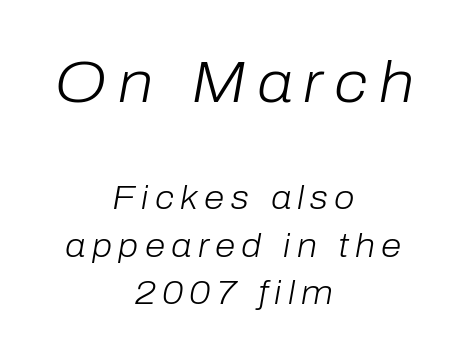
Q: Is the text bold? A: No.
Q: Is the text italic (slanted)? A: Yes, it leans right by about 10 degrees.
Q: Is the text underlined? A: No.
Q: How is the paragraph aligned? A: Centered.
Q: Is the spacing between lines tight, normal or loose? A: Normal.
Q: Which block of text is set in a larger size, the first (top) or the second (bottom)? A: The first (top) one.
Q: Width (condensed, normal, or wide)? A: Normal.
Q: Stroke contrast? A: Low.
Q: x-height? A: Medium.
Q: Monospaced? A: No.
